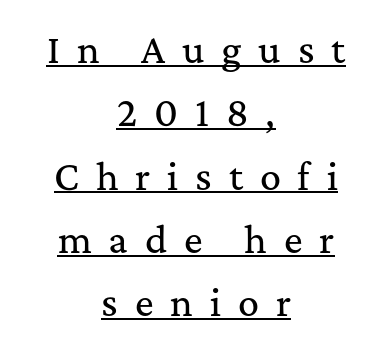
{"serif": "yes", "italic": "no", "width": "normal", "stroke_contrast": "medium", "x_height": "medium", "monospaced": "no", "underline": "yes", "align": "center", "line_spacing_ratio": 1.81, "letter_spacing": "wide", "letter_spacing_em": 0.48, "glyph_px": 35}
